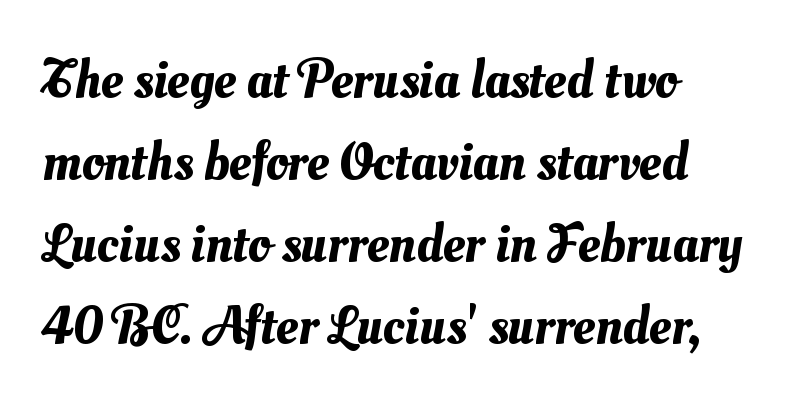
Spacing between characters is what you'd get straight out of the box. A classic flush-left, rag-right setting is used for this passage. If you measured baseline to baseline, you'd find a middling distance. Any mark beneath the type? The region is blank. These lines are rendered in a variable-pitch font.
